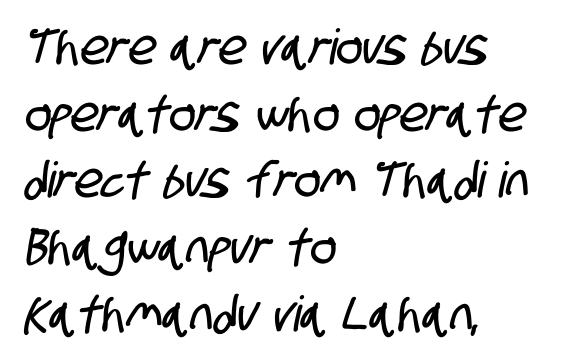
Layout note: lines flush left. Note the varied advance widths — an 'i' is clearly narrower than an 'm'. Regarding serifs, this sample does without them. Type without underlining.
